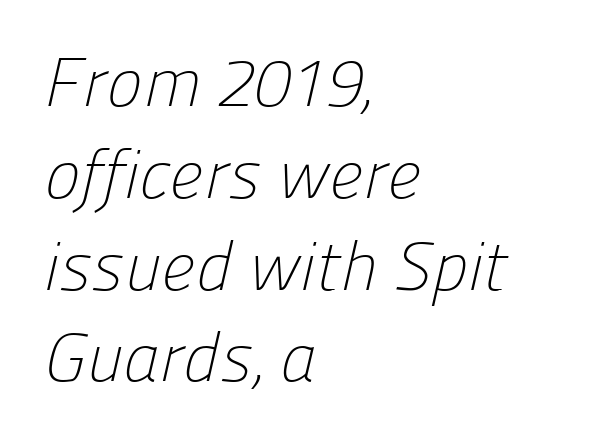
The image shows 68 px light sans-serif type; set left-aligned, normal line spacing (1.35x), normal letter spacing, not underlined; low stroke contrast and a medium x-height.
